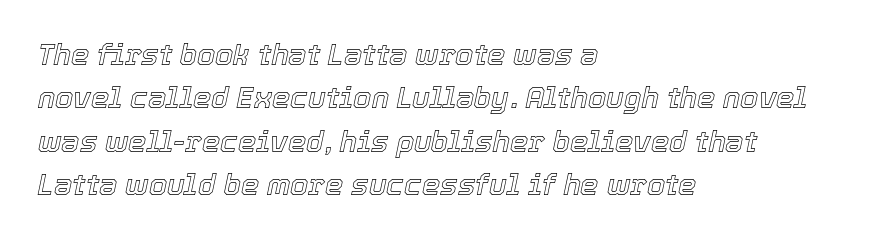
{"italic": "yes", "lean": "right", "slant_degrees": 12, "width": "normal", "x_height": "medium", "monospaced": "no", "underline": "no", "align": "left", "line_spacing": "normal", "line_spacing_ratio": 1.5, "letter_spacing": "normal", "letter_spacing_em": 0.0, "glyph_px": 29}
